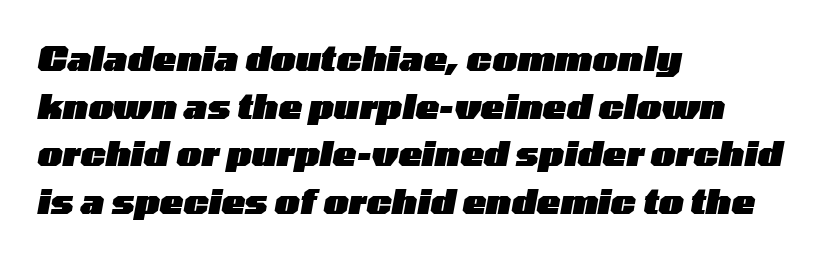
The image shows 35 px heavy, wide type, italic (leaning right); set left-aligned, normal line spacing (1.36x), normal letter spacing, not underlined; low stroke contrast and a medium x-height.
